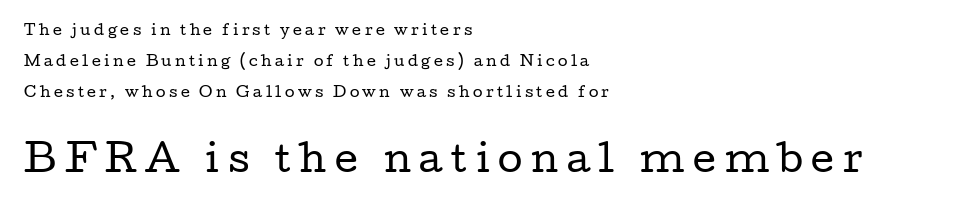
{"serif": "yes", "italic": "no", "bold": "no", "weight": "regular", "width": "wide", "stroke_contrast": "low", "x_height": "medium", "monospaced": "no", "underline": "no", "align": "left", "line_spacing": "loose", "line_spacing_ratio": 2.23, "letter_spacing": "wide", "letter_spacing_em": 0.24, "larger_block": "second", "size_ratio": 2.57, "glyph_px": 36}
